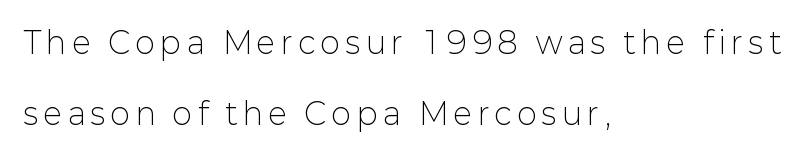
The image shows 30 px light sans-serif type, upright; set left-aligned, loose line spacing (2.37x), not underlined; low stroke contrast and a medium x-height.
